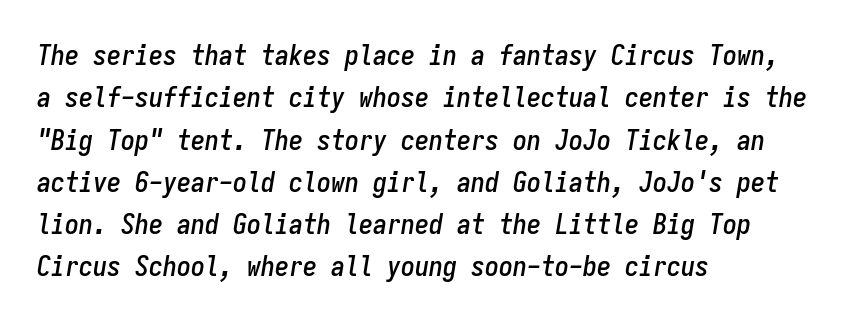
Is this a fixed-width face? Yes — each glyph sits in an identical cell. The rag falls on the right side of this text block. Observe the ordinary spacing: letters are neighbours, not strangers. Check the space under the baseline: it is left empty. Italic: yes, the glyphs are oblique.
